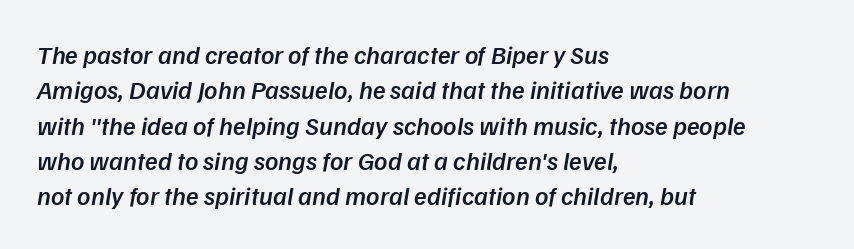
The image shows 26 px text type; set left-aligned, normal line spacing (1.36x), normal letter spacing, not underlined.
